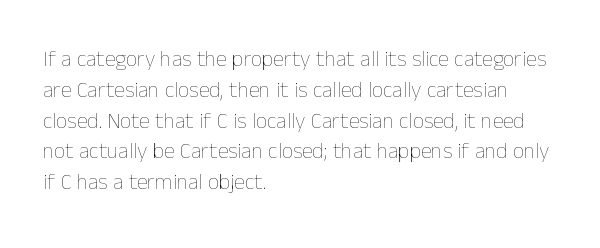
{"italic": "no", "bold": "no", "underline": "no", "align": "left", "line_spacing": "normal", "line_spacing_ratio": 1.4, "letter_spacing": "normal", "letter_spacing_em": 0.0, "glyph_px": 22}
